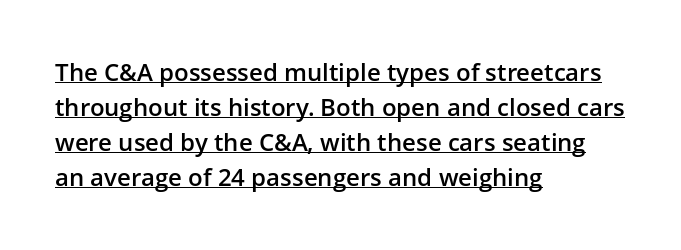
Q: Is the text bold? A: Semi-bold.
Q: Is the text italic (slanted)? A: No, it is upright.
Q: Is the text underlined? A: Yes.
Q: How is the paragraph aligned? A: Left-aligned.
Q: Is the spacing between letters normal or unusually wide? A: Normal.
Q: Is the spacing between lines tight, normal or loose? A: Normal.
